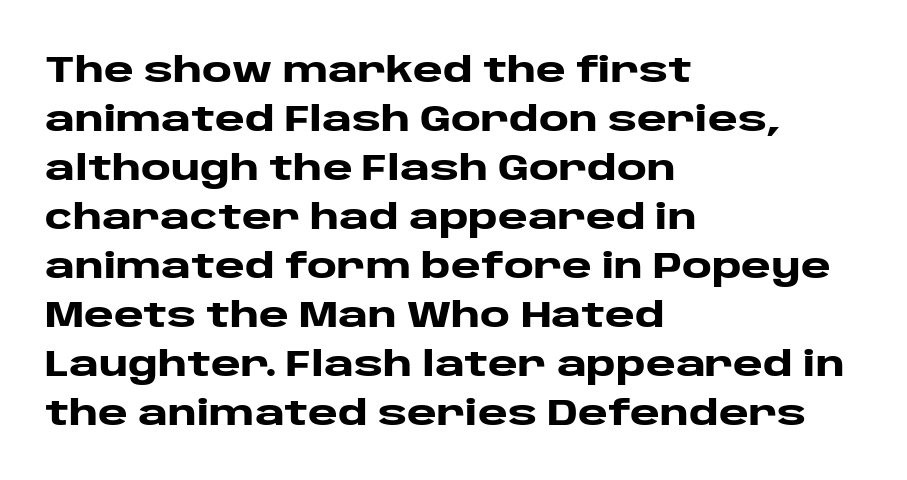
The image shows 36 px heavy, wide sans-serif type, upright; set left-aligned, normal line spacing (1.36x), normal letter spacing, not underlined; low stroke contrast and a large x-height.
